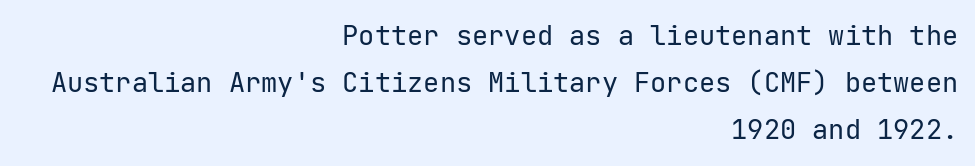
Q: Is the text bold? A: No.
Q: Is the text italic (slanted)? A: No, it is upright.
Q: Is the text underlined? A: No.
Q: How is the paragraph aligned? A: Right-aligned.
Q: Is the spacing between letters normal or unusually wide? A: Normal.
